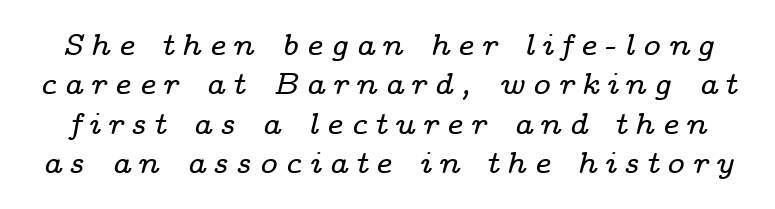
Q: Is the text italic (slanted)? A: Yes, it leans right by about 14 degrees.
Q: Is the typeface a serif or a sans-serif typeface? A: Serif.
Q: Is the text underlined? A: No.
Q: Is the spacing between letters normal or unusually wide? A: Unusually wide.
Q: Is the spacing between lines tight, normal or loose? A: Normal.
Q: Width (condensed, normal, or wide)? A: Wide.
Q: Stroke contrast? A: Low.
Q: x-height? A: Medium.
Q: Monospaced? A: No.
